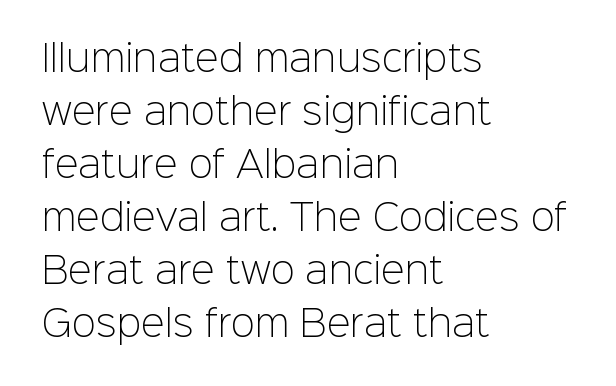
The image shows 36 px light sans-serif type, upright; set left-aligned, normal line spacing (1.47x), normal letter spacing, not underlined; low stroke contrast and a medium x-height.
